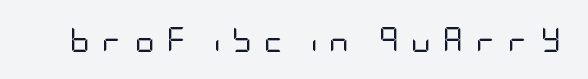
A typesetter would call this heavily tracked-out type. The font is comparable to plain body text, perhaps lighter. The words here are not underlined. A typesetter would mark this as roman, not italic.
